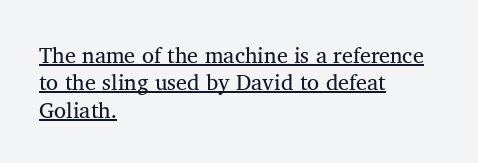
Q: Is the text bold? A: No.
Q: Is the text italic (slanted)? A: No, it is upright.
Q: Is the text underlined? A: Yes.
Q: How is the paragraph aligned? A: Left-aligned.
Q: Is the spacing between letters normal or unusually wide? A: Normal.
Q: Is the spacing between lines tight, normal or loose? A: Normal.
